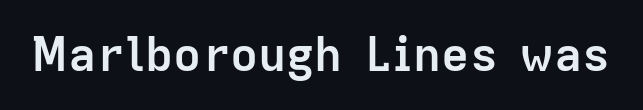
{"serif": "no", "italic": "no", "bold": "yes", "weight": "semibold", "width": "normal", "stroke_contrast": "low", "x_height": "medium", "monospaced": "no", "underline": "no", "letter_spacing": "normal", "letter_spacing_em": 0.0, "glyph_px": 47}
